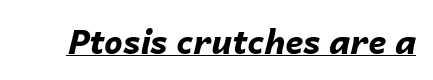
Q: Is the text bold? A: Yes.
Q: Is the text italic (slanted)? A: Yes, it leans right by about 14 degrees.
Q: Is the text underlined? A: Yes.
Q: Is the spacing between letters normal or unusually wide? A: Normal.
Q: Width (condensed, normal, or wide)? A: Normal.
Q: Stroke contrast? A: Low.
Q: x-height? A: Medium.
Q: Monospaced? A: No.
